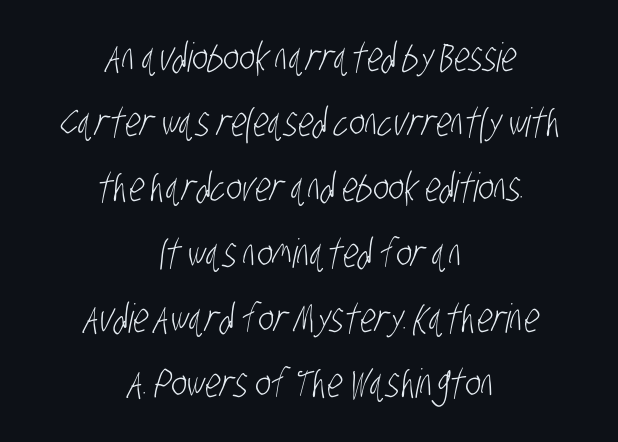
Typographically, this falls in the sans-serif category. The designer left line spacing at the default. Short and long lines alike share a common midpoint. These lines are rendered in a variable-pitch font. The area under the type is left untouched.
